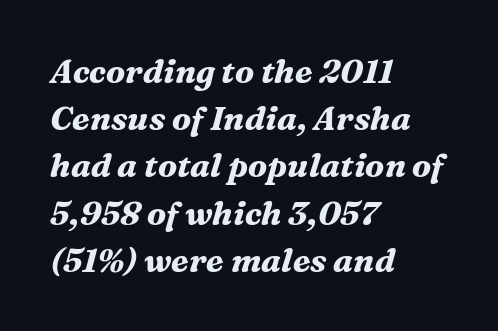
Think of a printed novel: that variable character pitch is what you see here. Compared with typical paragraphs, the rows here are spaced about the same. The rendering applies a slant to the glyphs. The passage shown has conventional tracking throughout.
